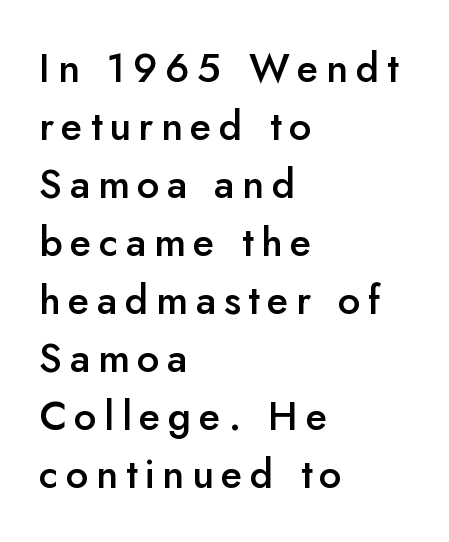
{"serif": "no", "italic": "no", "bold": "semi", "weight": "semibold", "width": "normal", "stroke_contrast": "low", "x_height": "small", "monospaced": "no", "underline": "no", "align": "left", "line_spacing": "normal", "line_spacing_ratio": 1.45, "glyph_px": 40}
